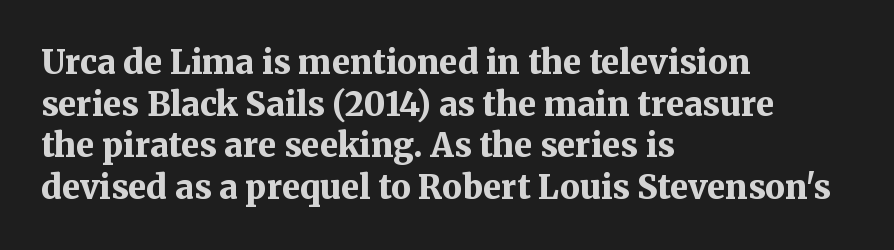
The image shows 33 px bold serif type, upright; set left-aligned, normal line spacing (1.26x), normal letter spacing, not underlined; medium stroke contrast and a medium x-height.
